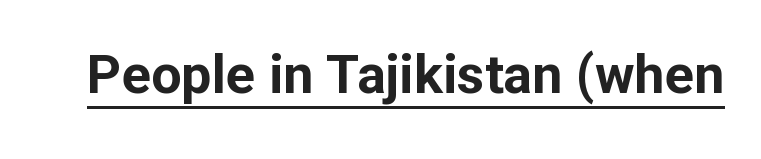
Q: Is the text bold? A: Yes.
Q: Is the text italic (slanted)? A: No, it is upright.
Q: Is the typeface a serif or a sans-serif typeface? A: Sans-serif.
Q: Is the text underlined? A: Yes.
Q: Is the spacing between letters normal or unusually wide? A: Normal.
Q: Width (condensed, normal, or wide)? A: Normal.
Q: Stroke contrast? A: Low.
Q: x-height? A: Medium.
Q: Monospaced? A: No.
